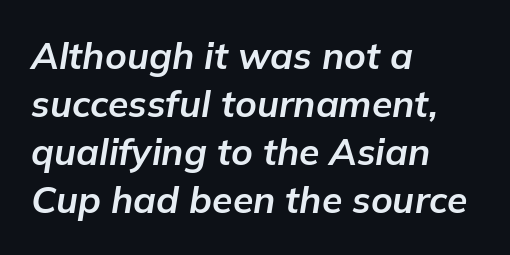
{"italic": "yes", "lean": "right", "slant_degrees": 9, "bold": "yes", "weight": "bold", "width": "normal", "stroke_contrast": "low", "x_height": "medium", "monospaced": "no", "underline": "no", "align": "left", "line_spacing": "normal", "line_spacing_ratio": 1.3, "letter_spacing": "normal", "letter_spacing_em": 0.0, "glyph_px": 37}
